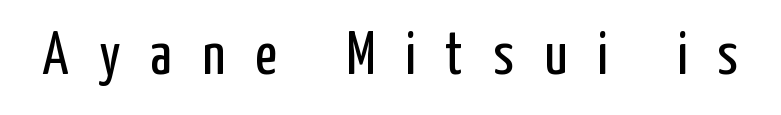
Characters remain perfectly vertical along every line. Has an underline been added? It has not. Spacing verdict: proportional, widths tailored to each character. A typesetter would call this heavily tracked-out type. In terms of letterform style, serifs are entirely absent.
